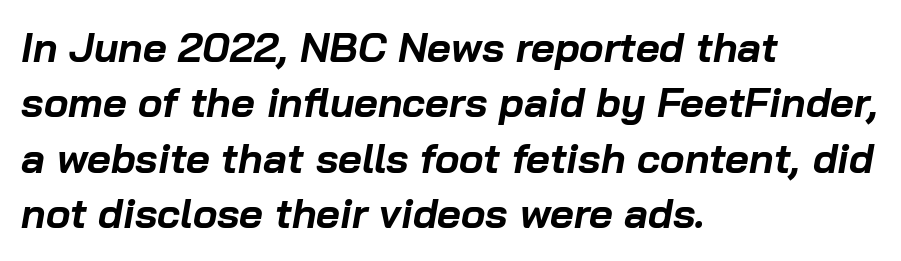
The image shows 41 px bold type, italic (leaning right); set left-aligned, normal line spacing (1.35x), normal letter spacing, not underlined; low stroke contrast and a medium x-height.
